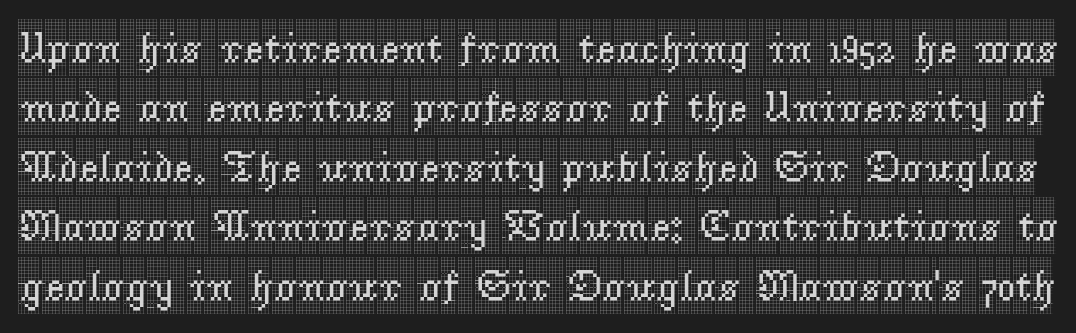
{"serif": "yes", "italic": "no", "width": "condensed", "x_height": "large", "monospaced": "no", "underline": "no", "line_spacing": "normal", "line_spacing_ratio": 1.35, "letter_spacing": "normal", "letter_spacing_em": 0.0, "glyph_px": 44}
